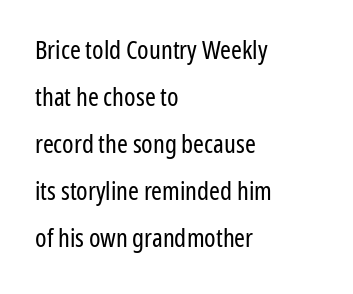
Q: Is the text bold? A: No.
Q: Is the text italic (slanted)? A: No, it is upright.
Q: Is the text underlined? A: No.
Q: How is the paragraph aligned? A: Left-aligned.
Q: Is the spacing between letters normal or unusually wide? A: Normal.
